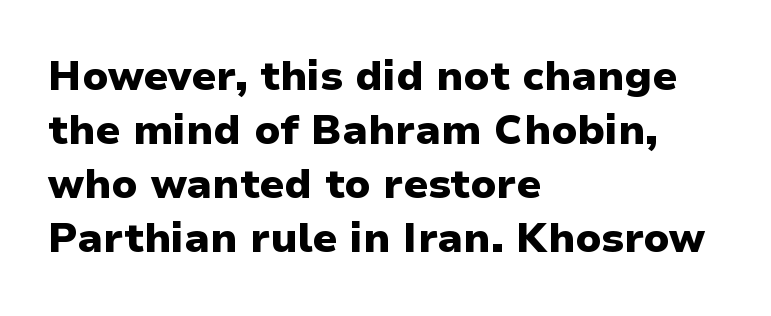
The image shows 41 px heavy sans-serif type, upright; set left-aligned, normal line spacing (1.32x), normal letter spacing, not underlined; low stroke contrast and a medium x-height.
